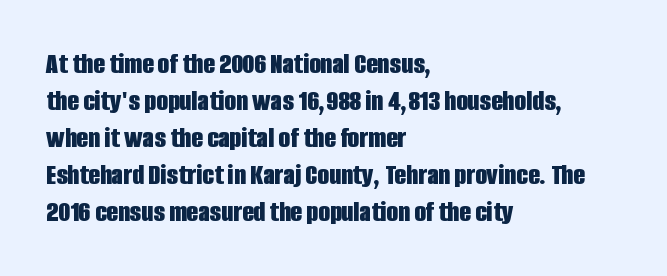
Q: Is the text bold? A: Yes.
Q: Is the text italic (slanted)? A: No, it is upright.
Q: Is the typeface a serif or a sans-serif typeface? A: Sans-serif.
Q: Is the text underlined? A: No.
Q: How is the paragraph aligned? A: Left-aligned.
Q: Is the spacing between letters normal or unusually wide? A: Normal.
Q: Width (condensed, normal, or wide)? A: Condensed.
Q: Stroke contrast? A: Low.
Q: x-height? A: Large.
Q: Monospaced? A: No.
